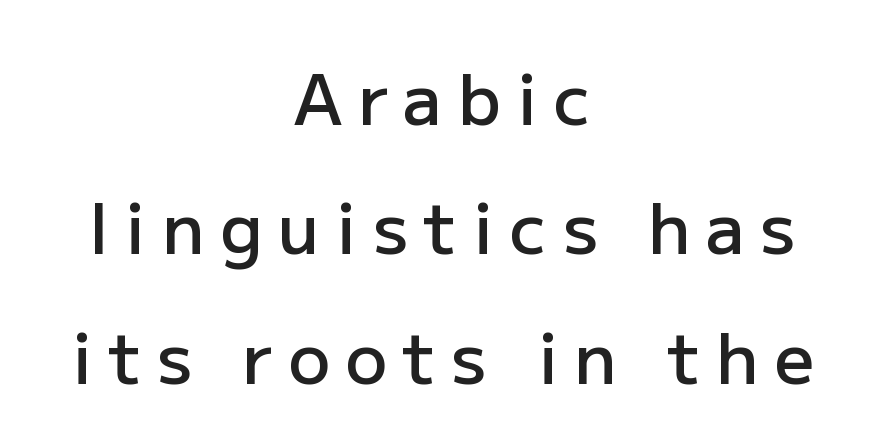
The letters carry no serifs — their stems end cleanly without finishing strokes. The gap between lines stays unmarked. The typesetter chose a symmetrical, centered arrangement here. Look at the tracking — it's clearly loosened, letters drifting apart. Caption: semibold face, moderately heavy strokes. This is roman type, the default non-slanted kind.
